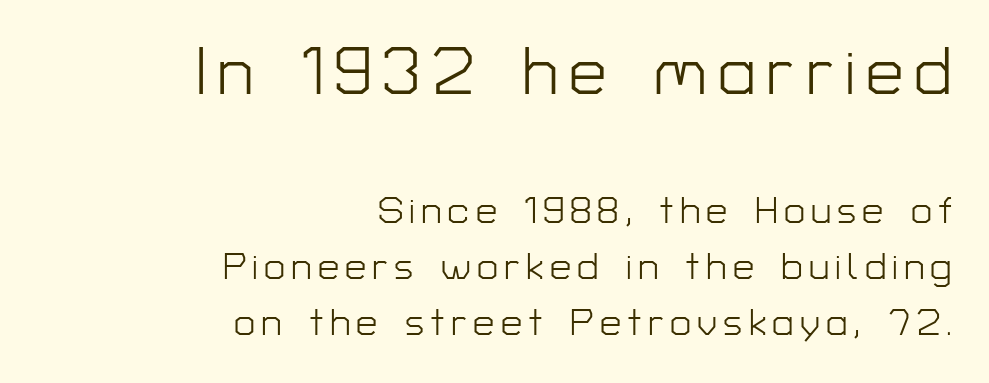
The image shows 67 px light sans-serif type, upright; set right-aligned, normal line spacing (1.48x), not underlined; the first (top) block is 1.76x larger; low stroke contrast and a medium x-height.
